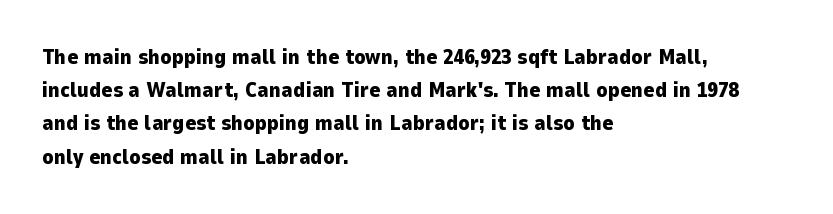
The font is running at its bold setting. Letters rest on an invisible, unmarked baseline. Students, note that the glyphs here touch the page at normal intervals. The rendering anchors every line to the left-hand side.
